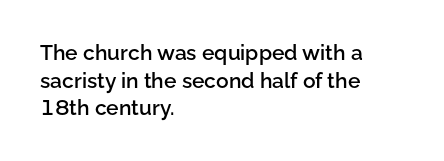
{"italic": "no", "bold": "semi", "underline": "no", "align": "left", "line_spacing": "normal", "line_spacing_ratio": 1.31, "letter_spacing": "normal", "letter_spacing_em": 0.0, "glyph_px": 21}
